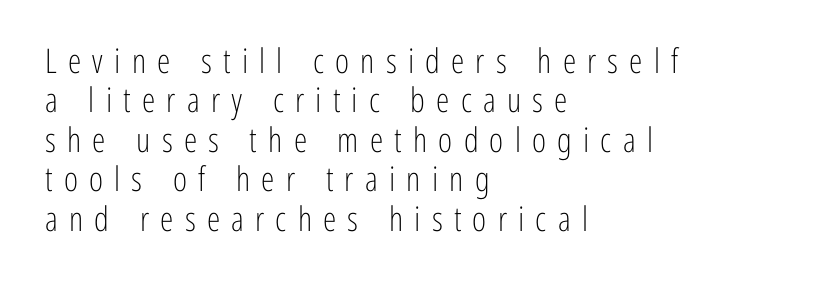
Q: Is the text bold? A: No.
Q: Is the text italic (slanted)? A: No, it is upright.
Q: Is the typeface a serif or a sans-serif typeface? A: Sans-serif.
Q: Is the text underlined? A: No.
Q: How is the paragraph aligned? A: Left-aligned.
Q: Is the spacing between letters normal or unusually wide? A: Unusually wide.
Q: Width (condensed, normal, or wide)? A: Condensed.
Q: Stroke contrast? A: Low.
Q: x-height? A: Medium.
Q: Monospaced? A: No.
